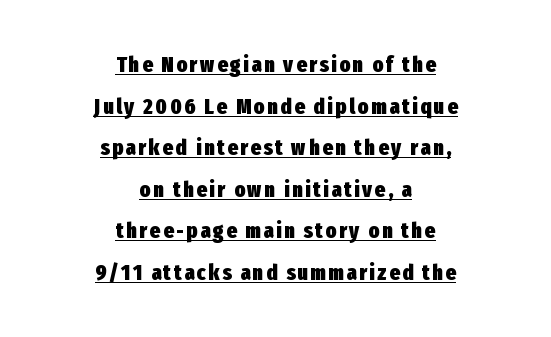
{"italic": "no", "bold": "yes", "underline": "yes", "align": "center", "line_spacing_ratio": 1.89, "glyph_px": 22}
